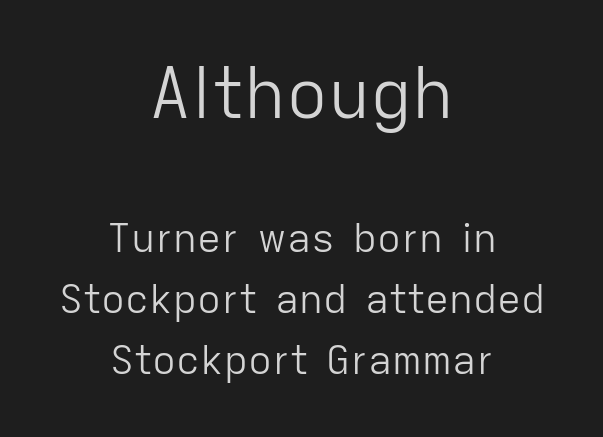
The image shows 70 px light sans-serif type, upright; set centered, normal line spacing (1.53x), normal letter spacing, not underlined; the first (top) block is 1.75x larger; low stroke contrast and a medium x-height.
